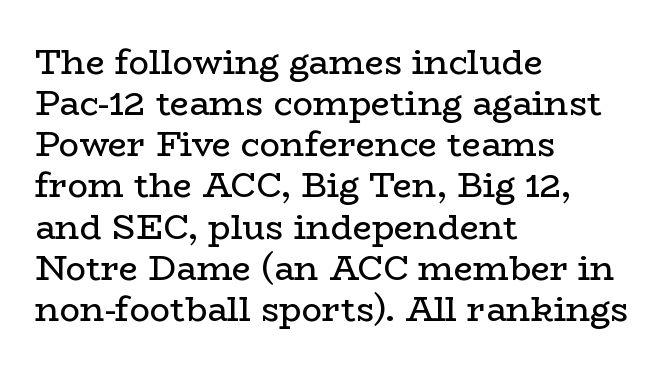
{"serif": "yes", "italic": "no", "bold": "no", "weight": "regular", "width": "wide", "stroke_contrast": "low", "x_height": "medium", "monospaced": "no", "underline": "no", "align": "left", "line_spacing_ratio": 1.21, "letter_spacing": "normal", "letter_spacing_em": 0.0, "glyph_px": 34}
